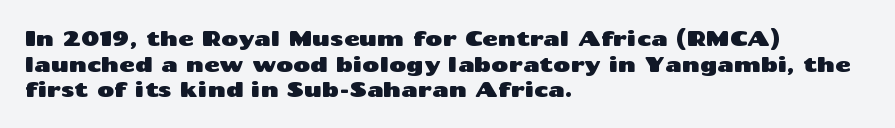
Line beginnings align vertically; line endings do not. Posture: vertical. A typesetter would call this zero additional tracking. The baseline area is clear.
